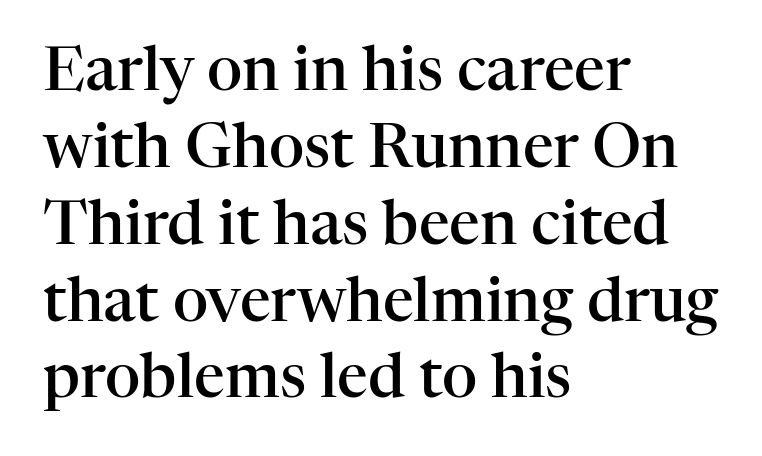
The letters advance in unequal steps, a hallmark of proportional type. Clear beneath every line of the passage. There is no visible air inserted between adjacent glyphs. The text was rendered using a seriffed face with decorative stroke endings. Each new line begins a customary step beneath the previous one.
